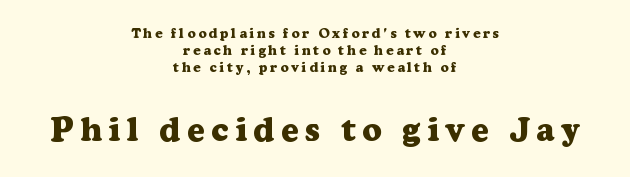
The image shows 34 px heavy serif type, upright; set centered, line spacing 1.22x, not underlined; the second (bottom) block is 2.43x larger; low stroke contrast and a medium x-height.
